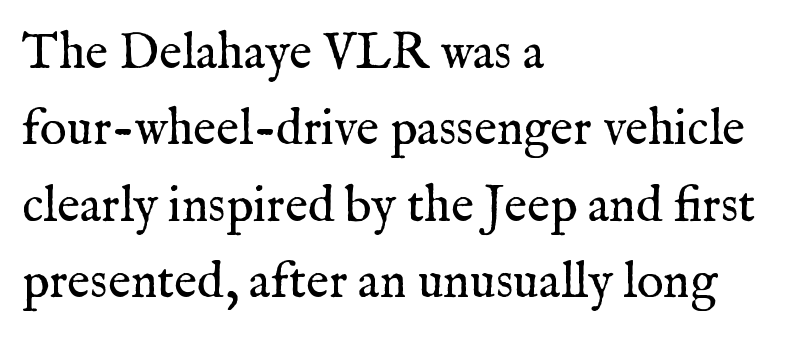
{"serif": "yes", "italic": "no", "bold": "no", "weight": "regular", "width": "normal", "stroke_contrast": "medium", "x_height": "medium", "monospaced": "no", "underline": "no", "align": "left", "line_spacing": "normal", "line_spacing_ratio": 1.53, "letter_spacing": "normal", "letter_spacing_em": 0.0, "glyph_px": 50}
